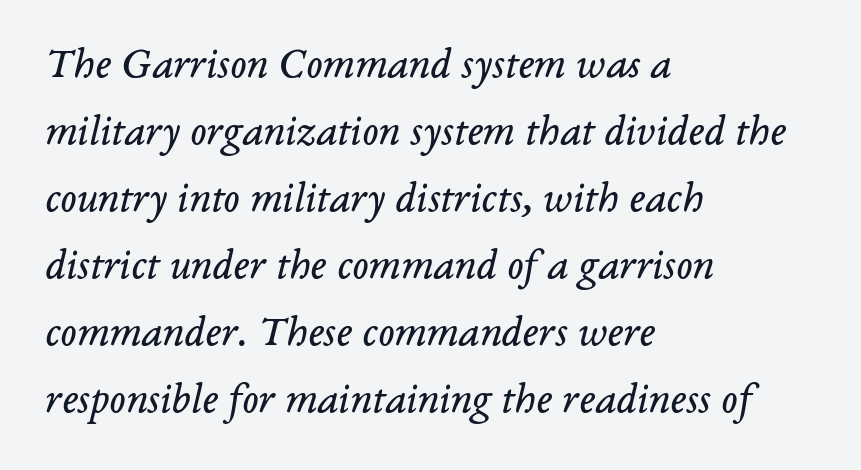
The image shows 43 px regular-weight serif type, italic (leaning right); set left-aligned, normal line spacing (1.56x), normal letter spacing, not underlined; low stroke contrast and a medium x-height.
